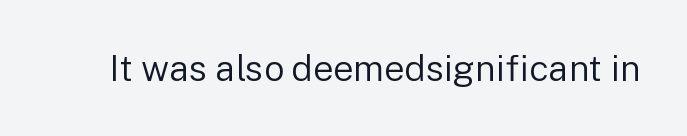
Q: Is the text bold? A: No.
Q: Is the text italic (slanted)? A: No, it is upright.
Q: Is the typeface a serif or a sans-serif typeface? A: Sans-serif.
Q: Is the text underlined? A: No.
Q: Is the spacing between letters normal or unusually wide? A: Normal.
Q: Width (condensed, normal, or wide)? A: Normal.
Q: Stroke contrast? A: Low.
Q: x-height? A: Medium.
Q: Monospaced? A: No.
